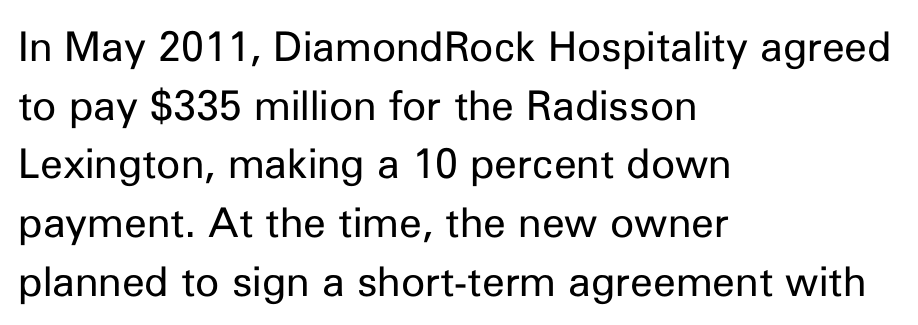
{"serif": "no", "italic": "no", "bold": "no", "weight": "regular", "width": "normal", "stroke_contrast": "low", "x_height": "medium", "monospaced": "no", "underline": "no", "align": "left", "line_spacing": "normal", "line_spacing_ratio": 1.43, "letter_spacing": "normal", "letter_spacing_em": 0.0, "glyph_px": 41}
